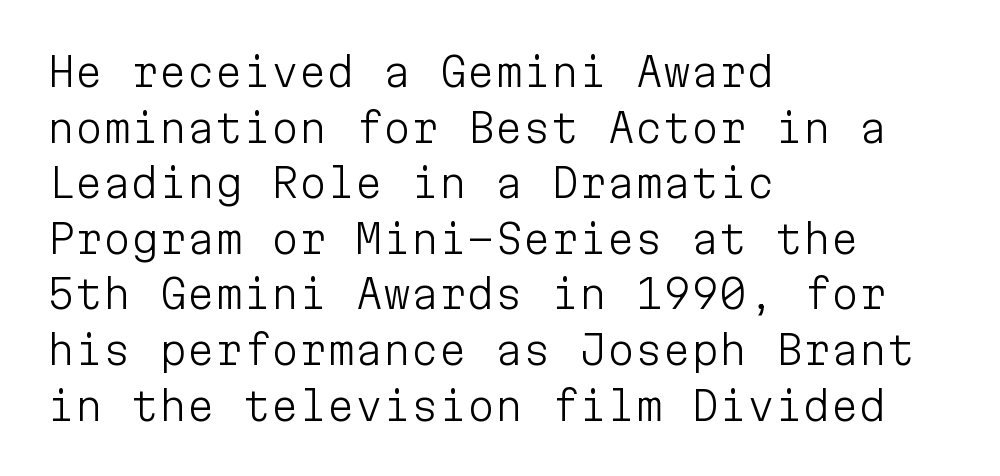
{"serif": "no", "italic": "no", "bold": "no", "weight": "light", "width": "normal", "stroke_contrast": "low", "x_height": "medium", "monospaced": "yes", "underline": "no", "align": "left", "line_spacing": "normal", "line_spacing_ratio": 1.39, "letter_spacing": "normal", "letter_spacing_em": 0.0, "glyph_px": 40}
